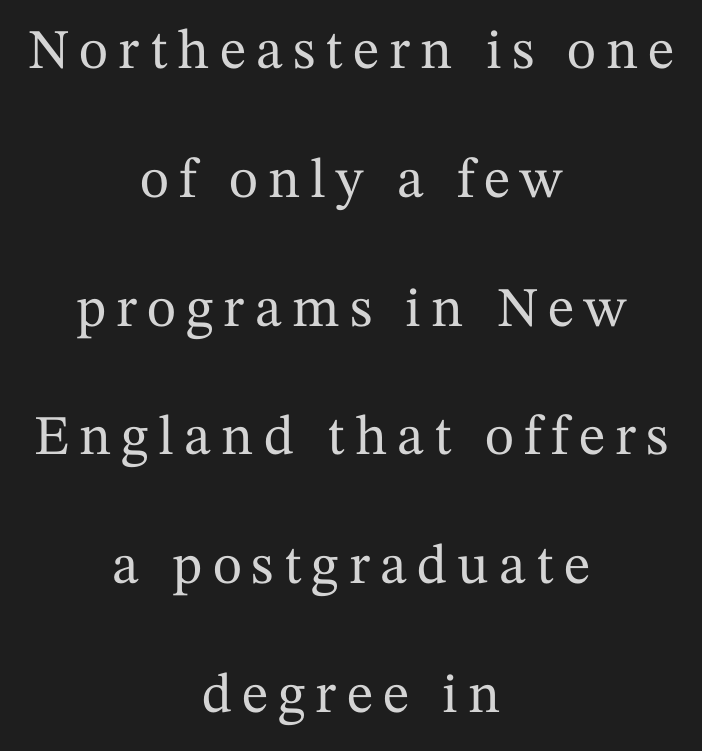
{"serif": "yes", "italic": "no", "width": "normal", "stroke_contrast": "medium", "x_height": "medium", "monospaced": "no", "underline": "no", "align": "center", "line_spacing": "loose", "line_spacing_ratio": 2.3, "glyph_px": 56}
